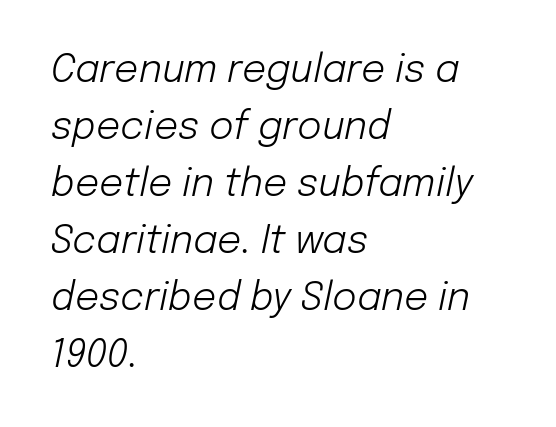
{"italic": "yes", "lean": "right", "slant_degrees": 12, "bold": "no", "weight": "light", "width": "normal", "stroke_contrast": "low", "x_height": "medium", "monospaced": "no", "underline": "no", "align": "left", "line_spacing": "normal", "line_spacing_ratio": 1.5, "letter_spacing": "normal", "letter_spacing_em": 0.0, "glyph_px": 38}
